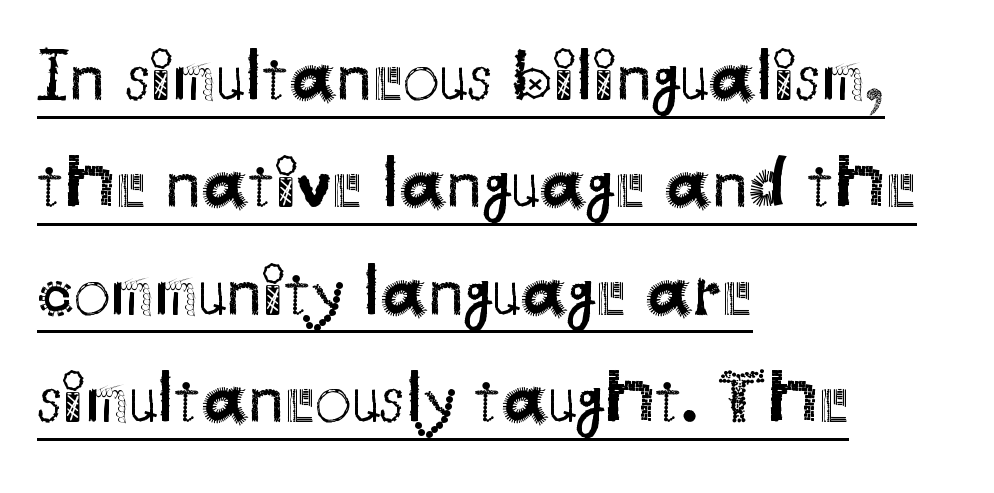
Q: Is the text bold? A: No.
Q: Is the text italic (slanted)? A: No, it is upright.
Q: Is the typeface a serif or a sans-serif typeface? A: Sans-serif.
Q: Is the text underlined? A: Yes.
Q: How is the paragraph aligned? A: Left-aligned.
Q: Is the spacing between letters normal or unusually wide? A: Normal.
Q: Is the spacing between lines tight, normal or loose? A: Normal.
Q: Width (condensed, normal, or wide)? A: Normal.
Q: Stroke contrast? A: Medium.
Q: x-height? A: Small.
Q: Monospaced? A: No.
